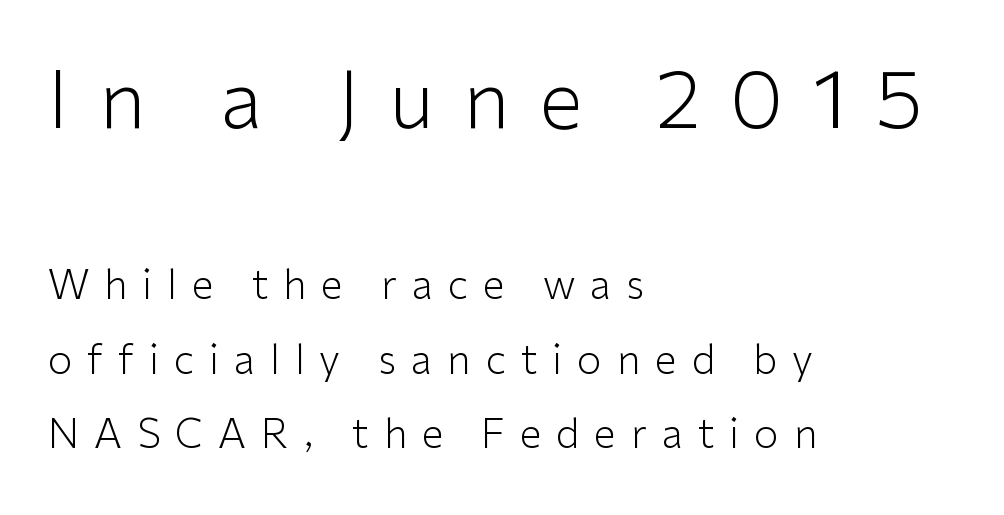
The image shows 79 px light sans-serif type, upright; set left-aligned, line spacing 1.86x, unusually wide letter spacing (+0.37 em), not underlined; the first (top) block is 1.98x larger; low stroke contrast and a medium x-height.
